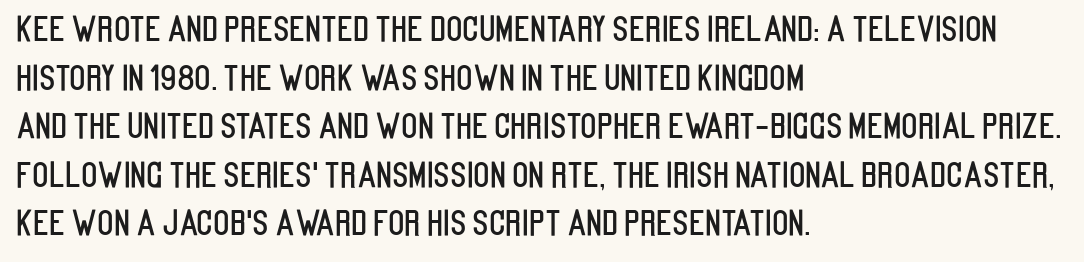
You could call the tracking neutral — neither tight nor loose. Italic: no, the glyphs are upright roman. Which margin do the lines hug? The left one — the right edge is uneven. Regular leading. Are there feet on the stems? There aren't — it's a sans. The area under the type is left untouched.
